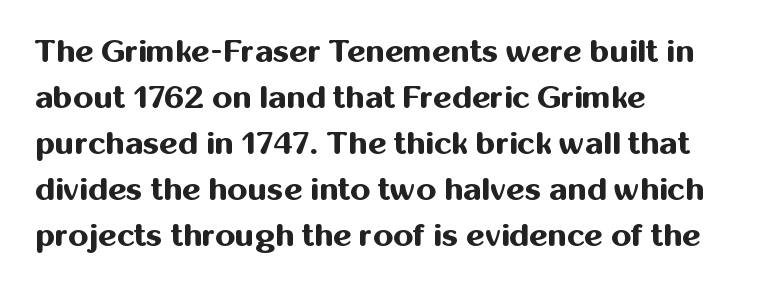
{"serif": "no", "italic": "no", "bold": "yes", "weight": "bold", "width": "normal", "stroke_contrast": "medium", "x_height": "medium", "monospaced": "no", "underline": "no", "align": "left", "line_spacing": "normal", "line_spacing_ratio": 1.44, "letter_spacing": "normal", "letter_spacing_em": 0.0, "glyph_px": 32}
